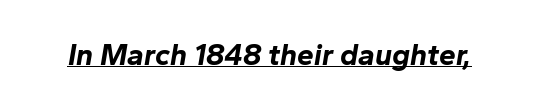
{"italic": "yes", "lean": "right", "slant_degrees": 10, "bold": "yes", "weight": "bold", "width": "normal", "stroke_contrast": "low", "x_height": "medium", "monospaced": "no", "underline": "yes", "letter_spacing": "normal", "letter_spacing_em": 0.0, "glyph_px": 30}
